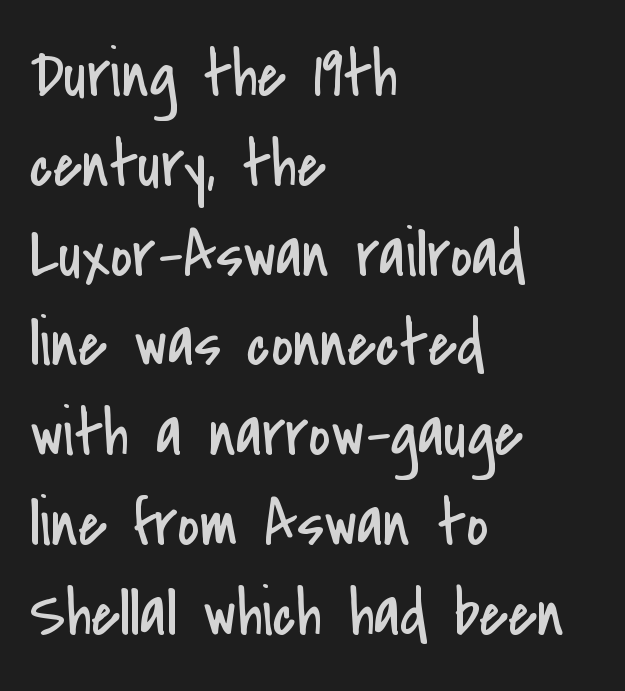
Q: Is the text bold? A: No.
Q: Is the text italic (slanted)? A: No, it is upright.
Q: Is the typeface a serif or a sans-serif typeface? A: Sans-serif.
Q: Is the text underlined? A: No.
Q: How is the paragraph aligned? A: Left-aligned.
Q: Is the spacing between letters normal or unusually wide? A: Normal.
Q: Is the spacing between lines tight, normal or loose? A: Normal.
Q: Width (condensed, normal, or wide)? A: Condensed.
Q: Stroke contrast? A: Low.
Q: x-height? A: Small.
Q: Monospaced? A: No.
